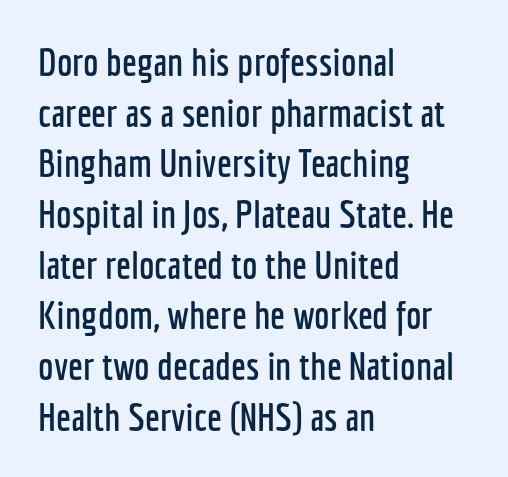
{"serif": "no", "italic": "no", "width": "condensed", "stroke_contrast": "low", "x_height": "medium", "monospaced": "no", "underline": "no", "align": "left", "line_spacing": "normal", "line_spacing_ratio": 1.3, "letter_spacing": "normal", "letter_spacing_em": 0.0, "glyph_px": 39}
